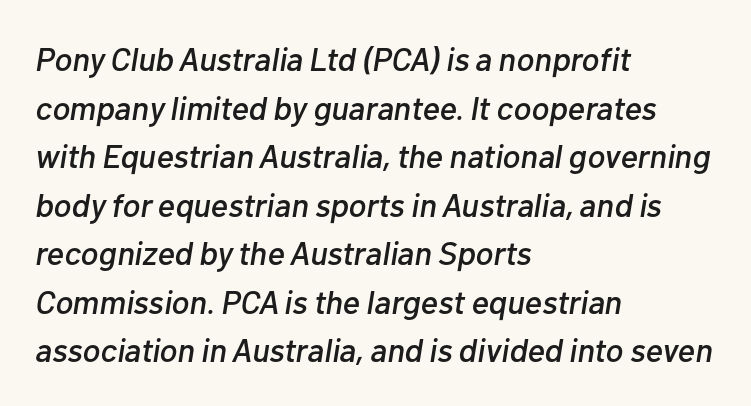
Q: Is the text italic (slanted)? A: Yes, it leans right by about 10 degrees.
Q: Is the text underlined? A: No.
Q: How is the paragraph aligned? A: Left-aligned.
Q: Is the spacing between letters normal or unusually wide? A: Normal.
Q: Is the spacing between lines tight, normal or loose? A: Normal.
Q: Width (condensed, normal, or wide)? A: Normal.
Q: Stroke contrast? A: Low.
Q: x-height? A: Medium.
Q: Monospaced? A: No.
